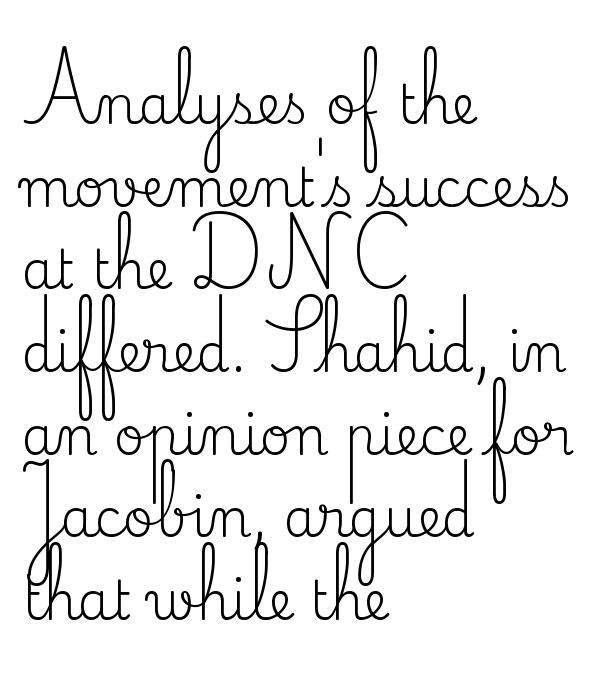
The typography opts for an upright posture over an oblique one. Quick note: interline space is typical. The weight tops out at a normal text grade. The gaps between neighbouring characters are ordinary and unremarkable. Beneath every word, the page is bare. Are there feet on the stems? There are — it's a serif.
